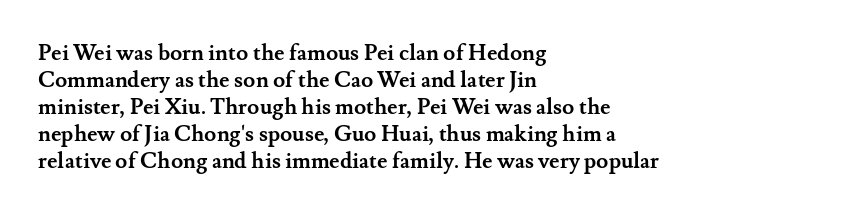
Q: Is the text bold? A: Yes.
Q: Is the text italic (slanted)? A: No, it is upright.
Q: Is the text underlined? A: No.
Q: How is the paragraph aligned? A: Left-aligned.
Q: Is the spacing between letters normal or unusually wide? A: Normal.
